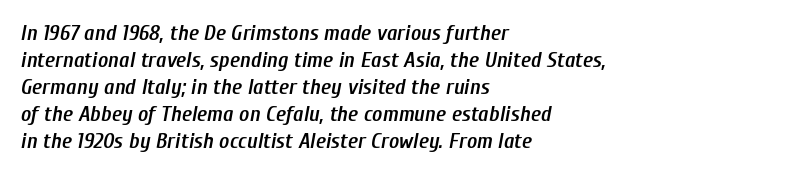
Q: Is the text bold? A: Semi-bold.
Q: Is the text italic (slanted)? A: Yes, it leans right by about 10 degrees.
Q: Is the text underlined? A: No.
Q: How is the paragraph aligned? A: Left-aligned.
Q: Is the spacing between letters normal or unusually wide? A: Normal.
